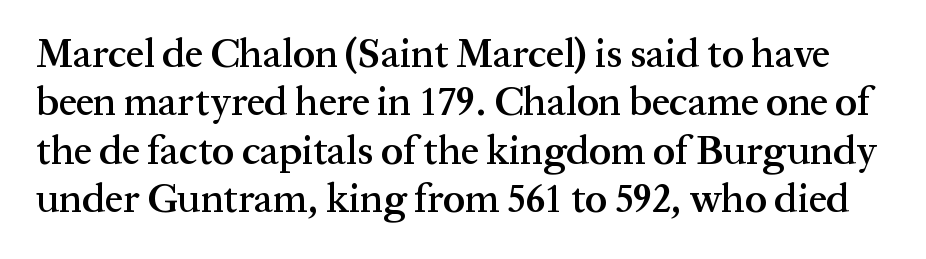
{"serif": "yes", "italic": "no", "bold": "semi", "weight": "semibold", "width": "normal", "stroke_contrast": "medium", "x_height": "medium", "monospaced": "no", "underline": "no", "line_spacing_ratio": 1.21, "letter_spacing": "normal", "letter_spacing_em": 0.0, "glyph_px": 40}
